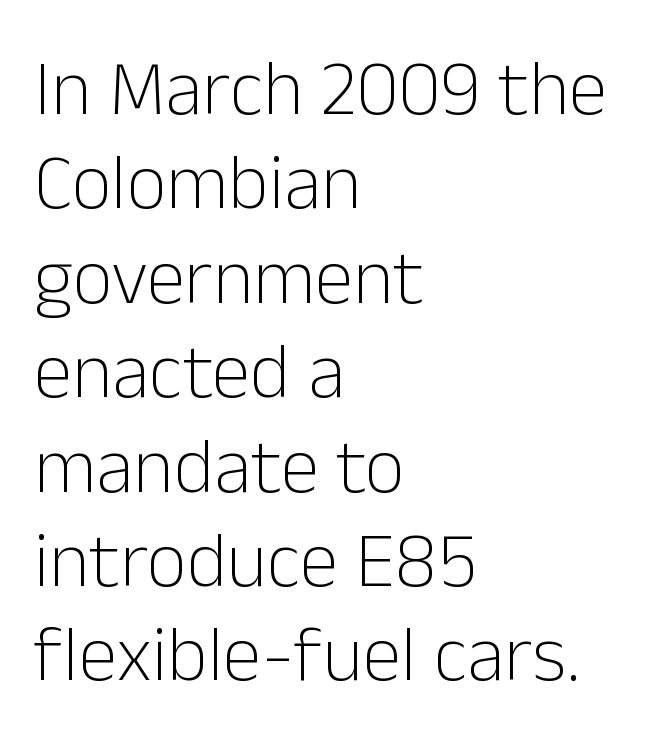
Horizontal alignment here is leftward, the default for most running prose. Looks like regular typesetting: each glyph gets only the width it needs. Font category for this specimen: sans-serif. Caption: standard tracking, unaltered. Underlining? Definitely not there.
